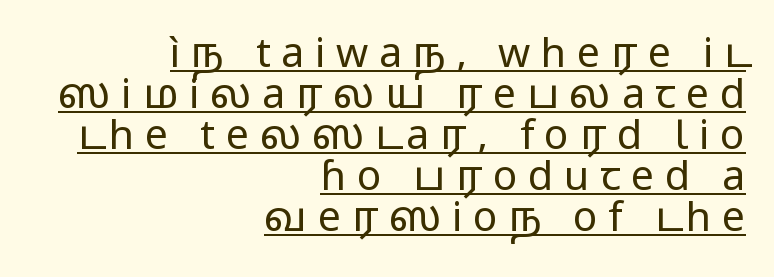
The weight would be labelled regular, book, light, or lighter still. Classification — sans serif. You could not count columns in this text — the font is proportionally spaced. The ragged edge is on the left, which tells us the setting is flush right. Tracking value appears strongly positive — letters spread wide. The lines are packed closely together with very little leading.
